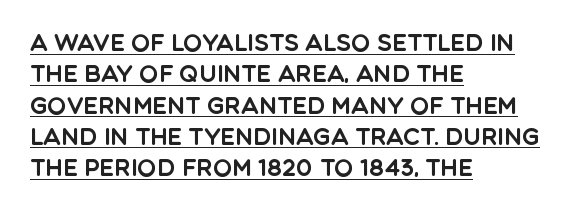
{"italic": "no", "underline": "yes", "align": "left", "line_spacing": "normal", "line_spacing_ratio": 1.36, "letter_spacing": "normal", "letter_spacing_em": 0.0, "glyph_px": 23}
